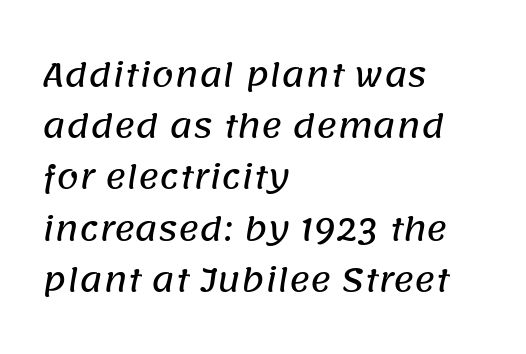
Notice how descenders clear the ascenders below comfortably — that's standard leading. Serifs: no, the terminals of the letterforms are clean. Clear beneath every line of the passage. Nobody touched the tracking dial on this one. The paragraph has a hard left edge and a soft right edge. Spacing verdict: proportional, widths tailored to each character.
